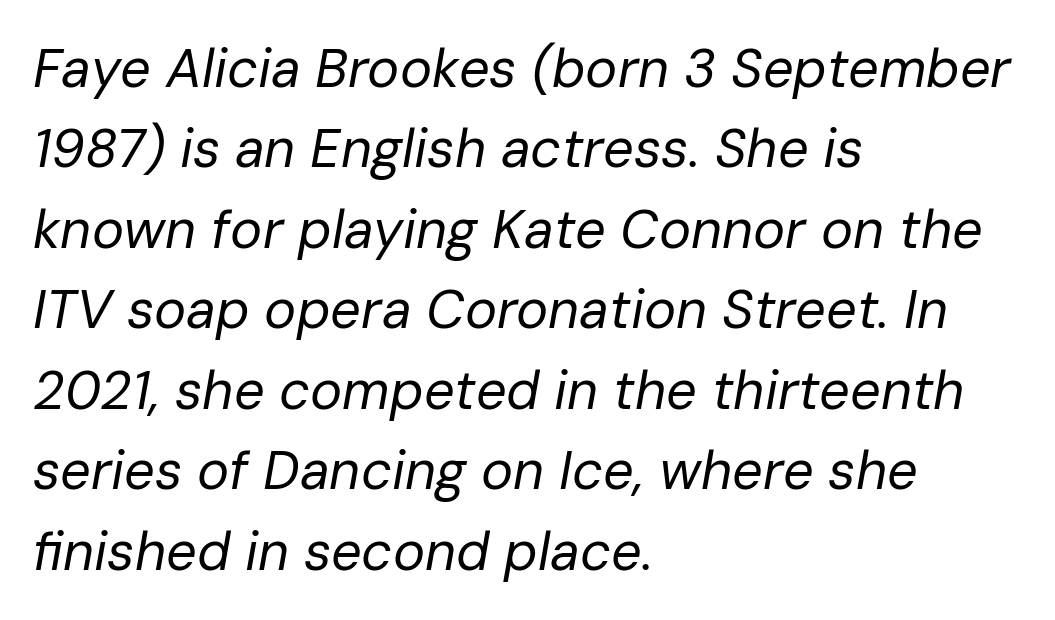
Left-aligned paragraph, ragged on the right. Caption: face not bold, strokes unweighted. Descenders are the only things crossing below the line. The rendering uses natural spacing where letterforms have individual widths.
